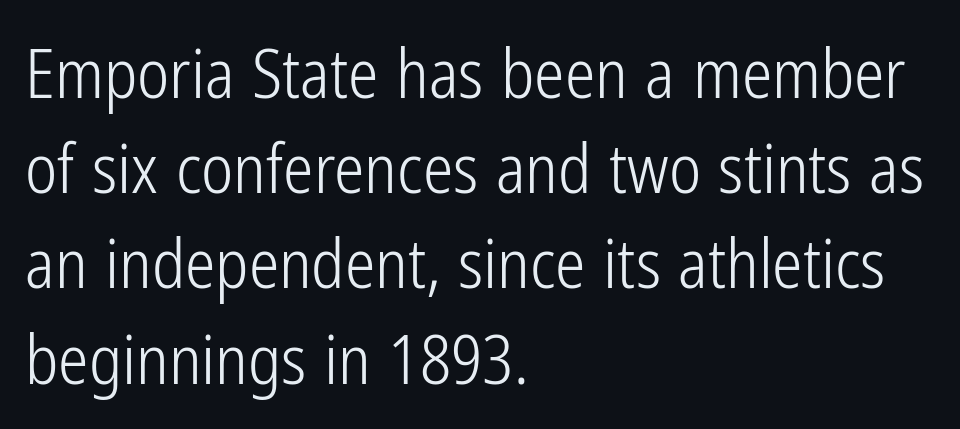
The paragraph has a hard left edge and a soft right edge. Character widths vary here, with narrow letters taking less room than wide ones. Each word holds together tightly as a unit, with standard inter-letter gaps. Line spacing here is normal. When letters stand straight like this, we call the style roman or upright. No word sits above an underline.
